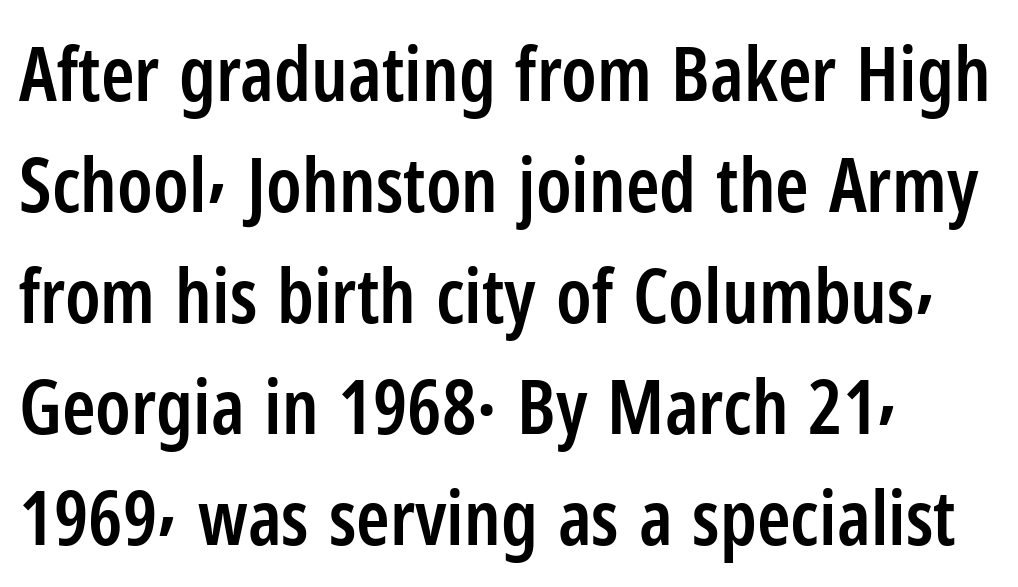
{"serif": "no", "italic": "no", "bold": "semi", "weight": "semibold", "width": "condensed", "stroke_contrast": "low", "x_height": "medium", "monospaced": "no", "underline": "no", "align": "left", "line_spacing": "normal", "line_spacing_ratio": 1.46, "letter_spacing": "normal", "letter_spacing_em": 0.0, "glyph_px": 76}
